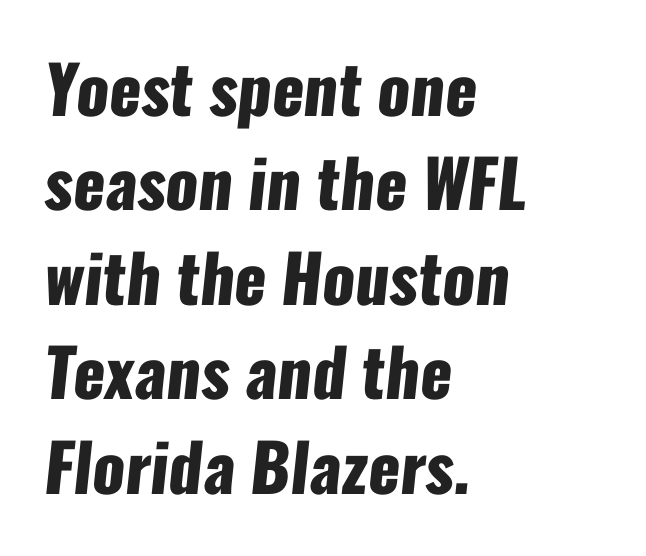
{"serif": "no", "bold": "yes", "weight": "heavy", "width": "condensed", "stroke_contrast": "low", "x_height": "medium", "monospaced": "no", "underline": "no", "align": "left", "line_spacing": "normal", "line_spacing_ratio": 1.43, "letter_spacing": "normal", "letter_spacing_em": 0.0, "glyph_px": 66}
